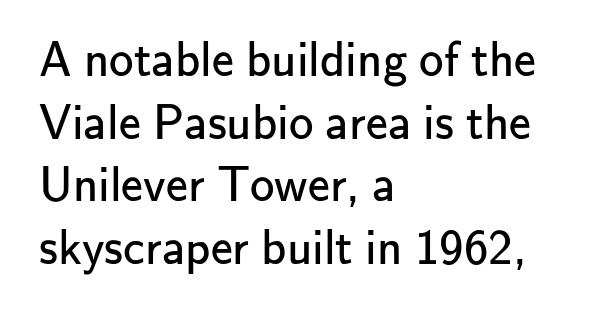
The image shows 49 px regular-weight sans-serif type, upright; set left-aligned, normal line spacing (1.28x), normal letter spacing, not underlined; low stroke contrast and a small x-height.
